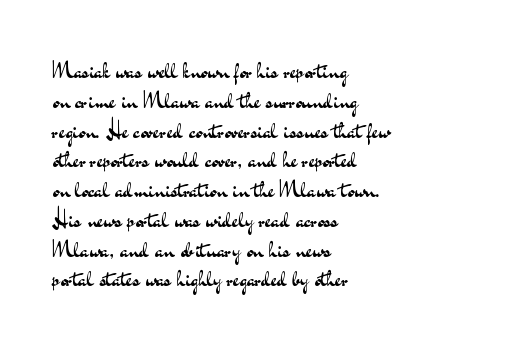
Tracking value appears to be zero — textbook default spacing. The rag falls on the right side of this text block. The face looks like a standard text weight, possibly lighter. The string is rendered with underlining switched off.
